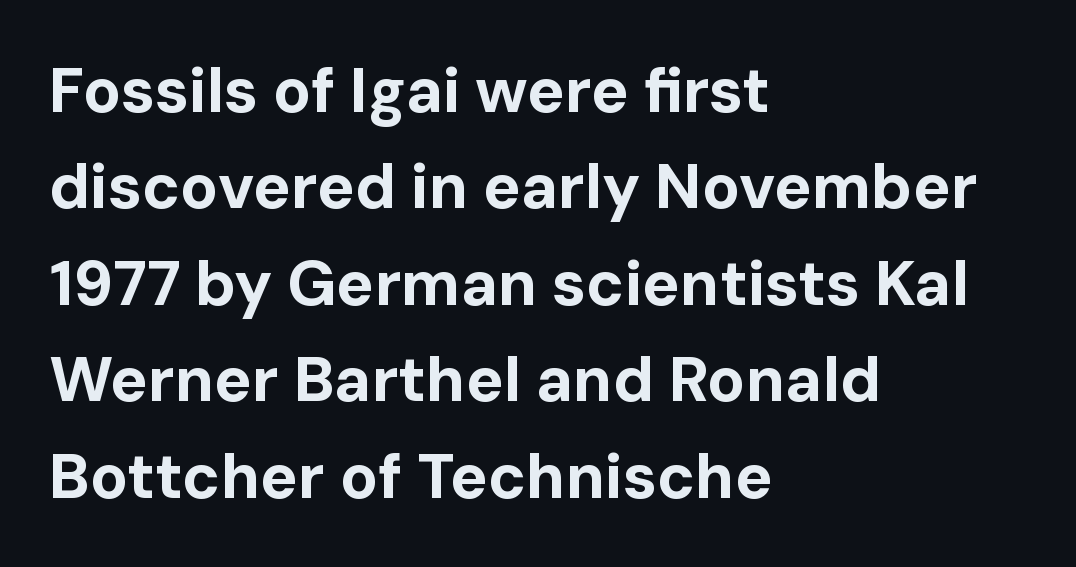
Q: Is the text bold? A: Yes.
Q: Is the text italic (slanted)? A: No, it is upright.
Q: Is the typeface a serif or a sans-serif typeface? A: Sans-serif.
Q: Is the text underlined? A: No.
Q: How is the paragraph aligned? A: Left-aligned.
Q: Is the spacing between letters normal or unusually wide? A: Normal.
Q: Is the spacing between lines tight, normal or loose? A: Normal.
Q: Width (condensed, normal, or wide)? A: Normal.
Q: Stroke contrast? A: Low.
Q: x-height? A: Medium.
Q: Monospaced? A: No.
